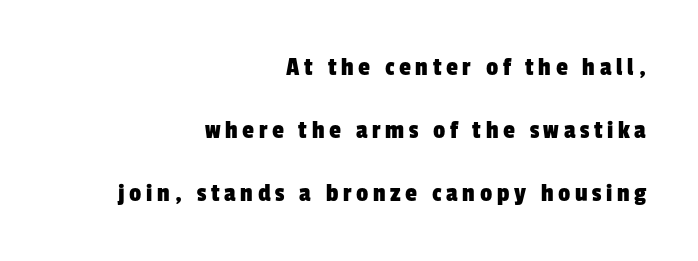
The image shows 27 px text type; set right-aligned, loose line spacing (2.33x), not underlined.
